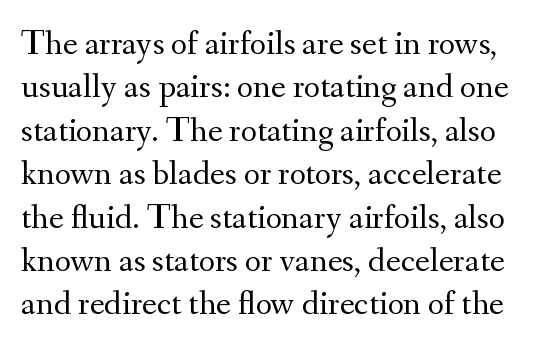
The image shows 35 px regular-weight serif type, upright; set line spacing 1.24x, normal letter spacing, not underlined; medium stroke contrast and a small x-height.
